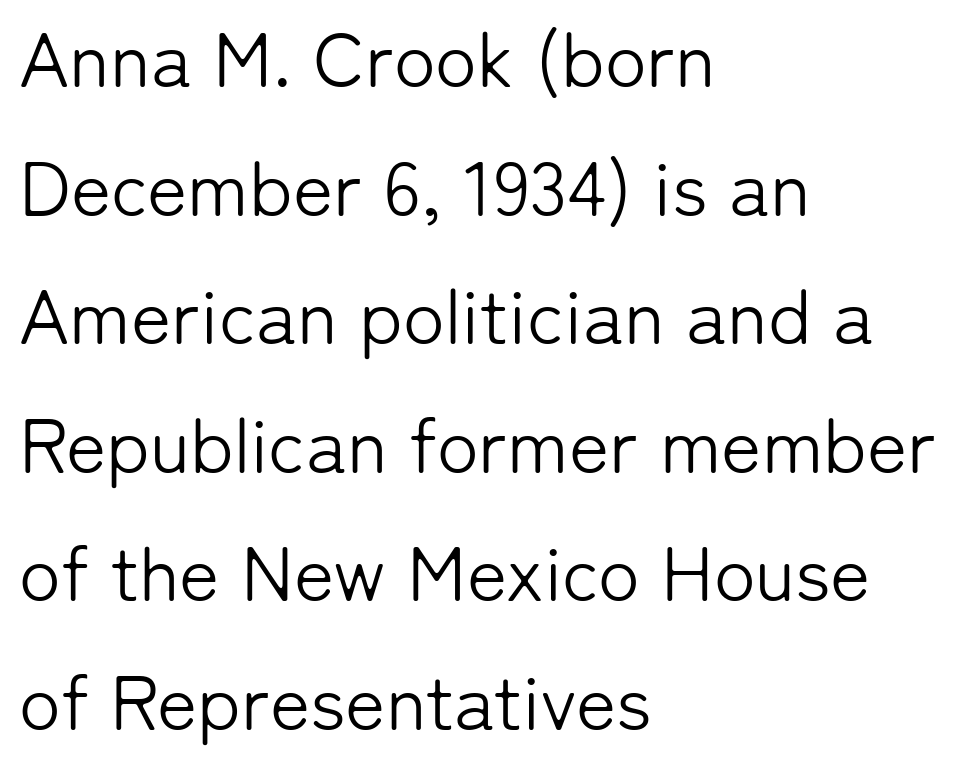
Q: Is the text bold? A: No.
Q: Is the text italic (slanted)? A: No, it is upright.
Q: Is the typeface a serif or a sans-serif typeface? A: Sans-serif.
Q: Is the text underlined? A: No.
Q: How is the paragraph aligned? A: Left-aligned.
Q: Is the spacing between letters normal or unusually wide? A: Normal.
Q: Is the spacing between lines tight, normal or loose? A: Normal.
Q: Width (condensed, normal, or wide)? A: Normal.
Q: Stroke contrast? A: Low.
Q: x-height? A: Medium.
Q: Monospaced? A: No.
